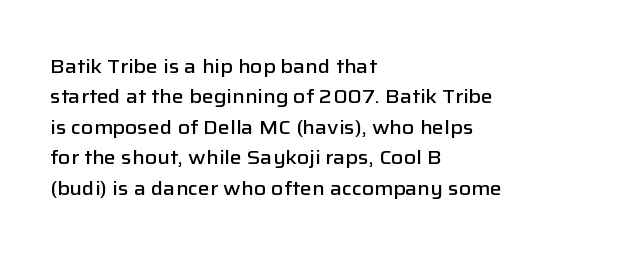
Q: Is the text bold? A: Semi-bold.
Q: Is the text italic (slanted)? A: No, it is upright.
Q: Is the text underlined? A: No.
Q: How is the paragraph aligned? A: Left-aligned.
Q: Is the spacing between letters normal or unusually wide? A: Normal.
Q: Is the spacing between lines tight, normal or loose? A: Normal.
